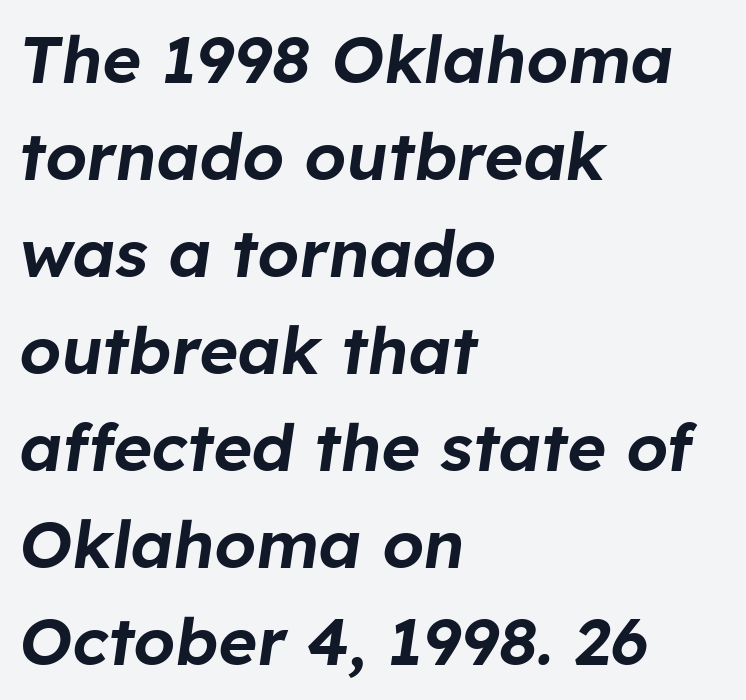
The tracking reads as untouched default to a designer's eye. Just letters on the line, the space beneath them empty. If you measured baseline to baseline, you'd find a middling distance. The passage shown is typed in a proportional face where columns would drift.
